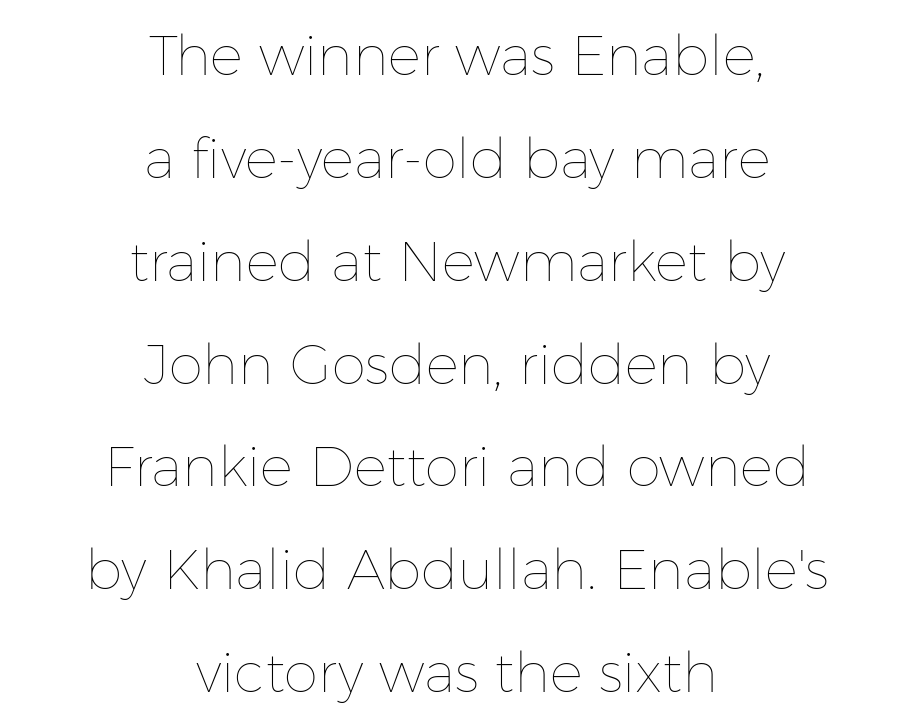
Is the type heavy? It reads as light-to-regular instead. Both edges are ragged and mirror each other, which tells us the setting is centered. Standard letterfit; no display-style spreading of the glyphs. Here the designer chose a conventional face with non-uniform glyph widths. If you drew a line through each stem, it would be perfectly vertical. The passage shown is not underscored anywhere.
